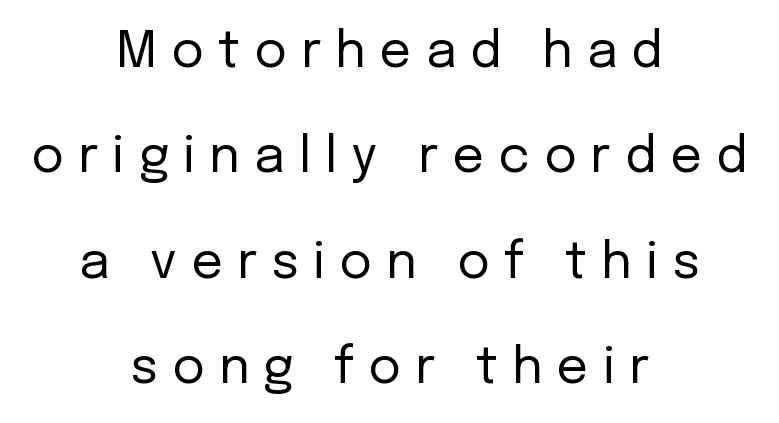
Rows of type keep a wide berth in the vertical direction. The designer went with a sans here, leaving each stem footless. Does the copy run flush right? No — it is centered line by line. Character widths vary here, with narrow letters taking less room than wide ones.
